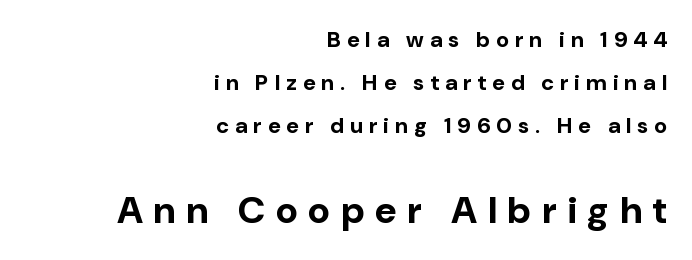
{"serif": "no", "italic": "no", "bold": "yes", "weight": "bold", "width": "normal", "stroke_contrast": "low", "x_height": "medium", "monospaced": "no", "underline": "no", "align": "right", "line_spacing": "loose", "line_spacing_ratio": 1.96, "letter_spacing": "wide", "letter_spacing_em": 0.28, "larger_block": "second", "size_ratio": 1.73, "glyph_px": 38}
